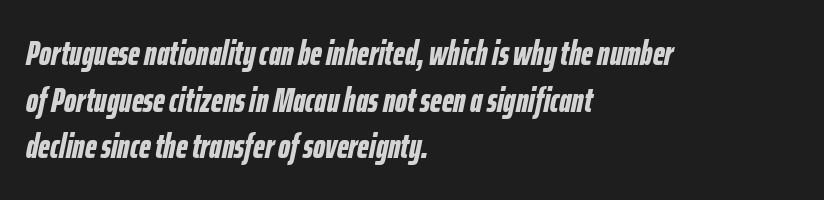
{"italic": "yes", "lean": "right", "slant_degrees": 12, "bold": "yes", "weight": "bold", "width": "condensed", "stroke_contrast": "low", "x_height": "medium", "monospaced": "no", "underline": "no", "align": "left", "line_spacing": "normal", "line_spacing_ratio": 1.37, "letter_spacing": "normal", "letter_spacing_em": 0.0, "glyph_px": 34}
